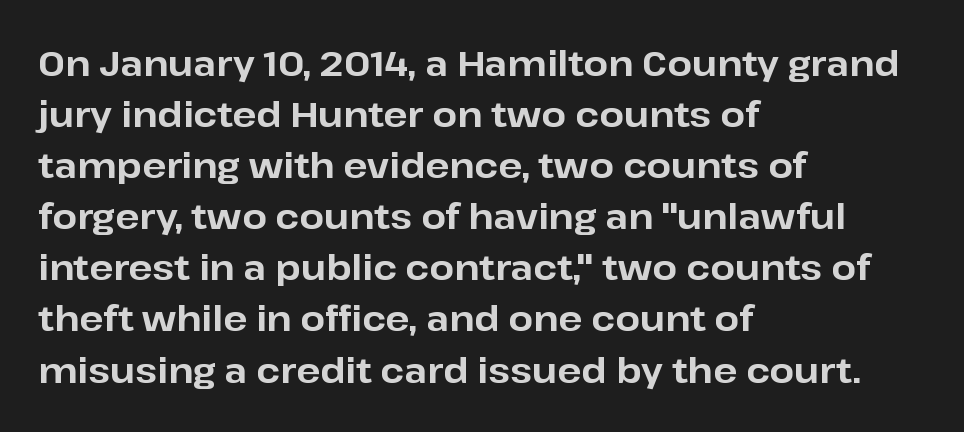
The image shows 35 px bold sans-serif type, upright; set left-aligned, normal line spacing (1.46x), normal letter spacing, not underlined; low stroke contrast and a medium x-height.
